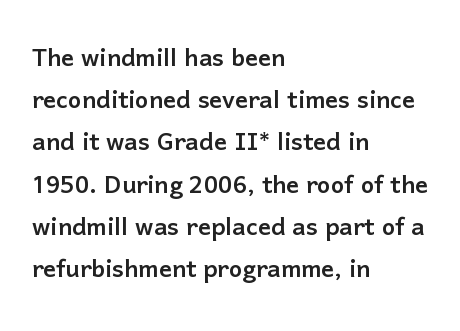
The image shows 32 px sans-serif type, upright; set left-aligned, normal line spacing (1.32x), normal letter spacing, not underlined; low stroke contrast and a medium x-height.
